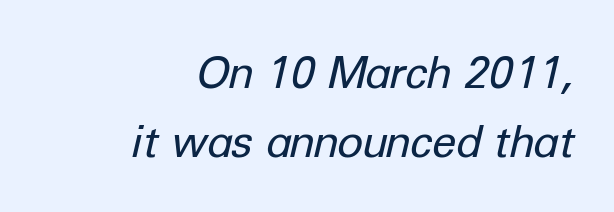
The image shows 44 px regular-weight type, italic (leaning right); set right-aligned, normal line spacing (1.57x), normal letter spacing, not underlined; low stroke contrast and a medium x-height.
